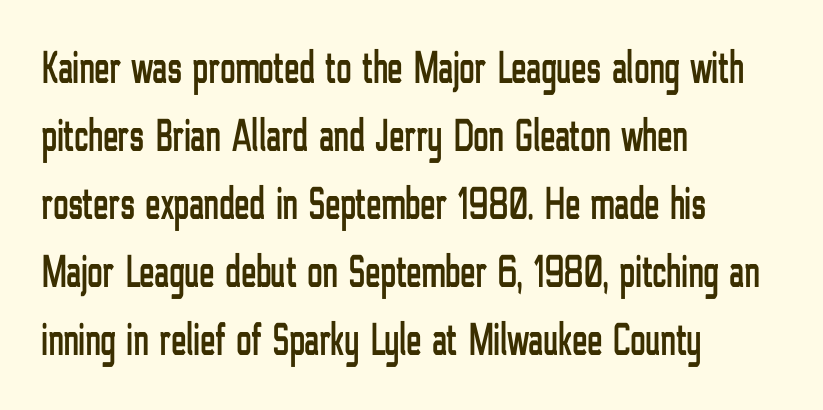
The image shows 46 px condensed sans-serif type, upright; set left-aligned, normal line spacing (1.48x), normal letter spacing, not underlined; low stroke contrast and a medium x-height.
